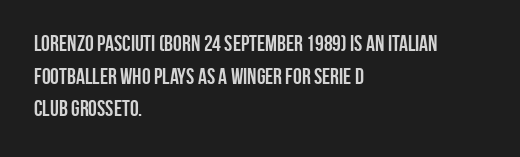
The letters stand straight up with perfectly vertical stems. Vertical spacing — default. Beneath every word, the page is bare. Typeset ragged right — the left edge is the straight one.
